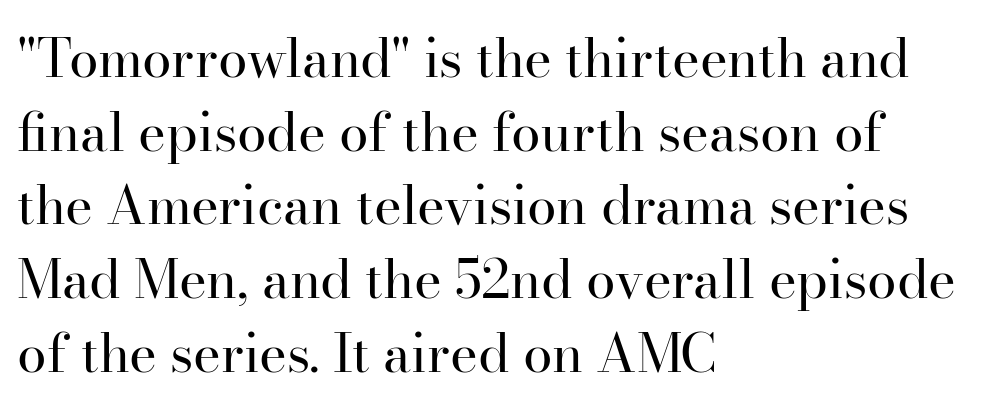
Q: Is the text bold? A: No.
Q: Is the text italic (slanted)? A: No, it is upright.
Q: Is the typeface a serif or a sans-serif typeface? A: Serif.
Q: Is the text underlined? A: No.
Q: How is the paragraph aligned? A: Left-aligned.
Q: Is the spacing between letters normal or unusually wide? A: Normal.
Q: Is the spacing between lines tight, normal or loose? A: Normal.
Q: Width (condensed, normal, or wide)? A: Normal.
Q: Stroke contrast? A: High.
Q: x-height? A: Small.
Q: Monospaced? A: No.
